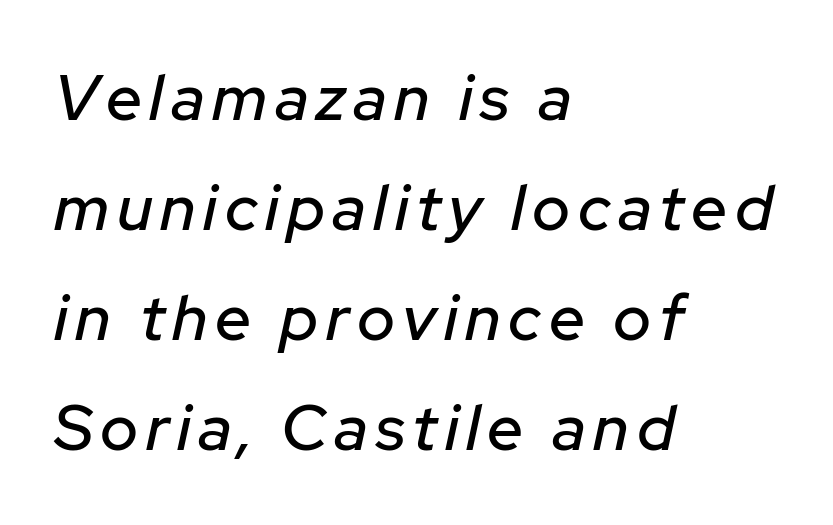
{"italic": "yes", "lean": "right", "slant_degrees": 12, "width": "normal", "stroke_contrast": "low", "x_height": "medium", "monospaced": "no", "underline": "no", "align": "left", "line_spacing_ratio": 1.72, "glyph_px": 64}
